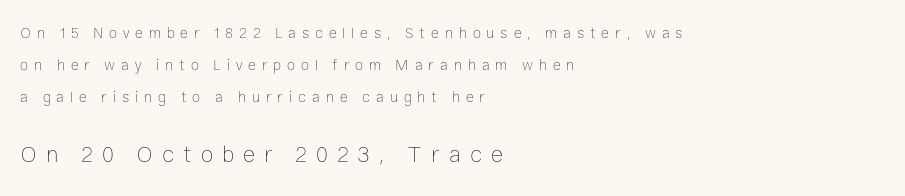
{"italic": "no", "bold": "no", "underline": "no", "align": "left", "line_spacing": "loose", "line_spacing_ratio": 2.14, "letter_spacing": "wide", "letter_spacing_em": 0.39, "larger_block": "second", "size_ratio": 1.53, "glyph_px": 23}
